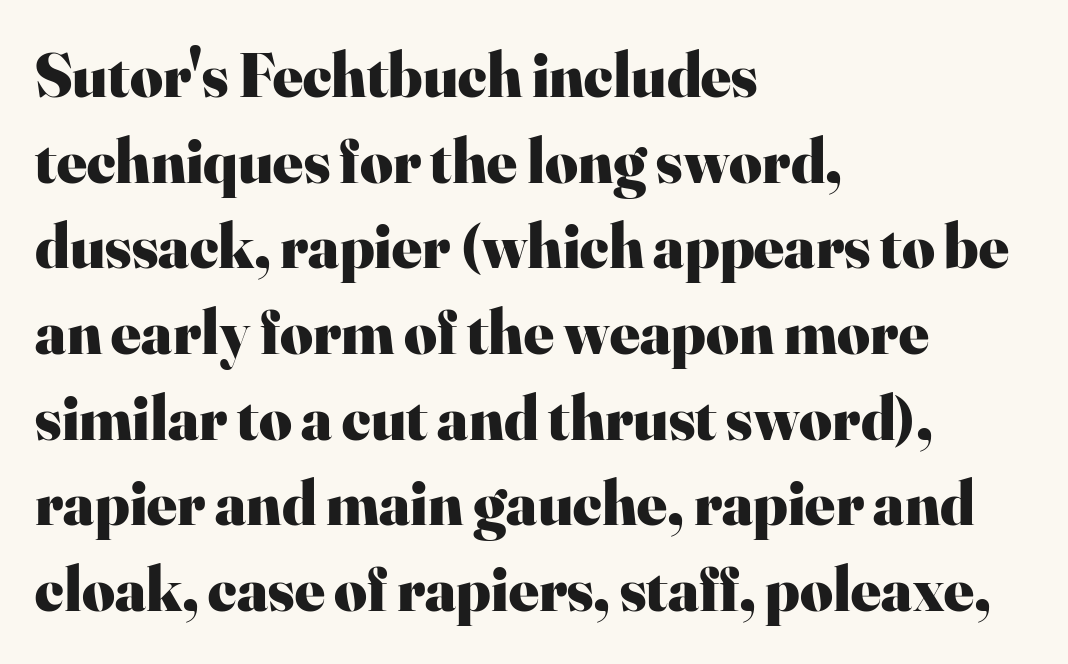
{"serif": "yes", "italic": "no", "bold": "yes", "weight": "heavy", "width": "normal", "stroke_contrast": "high", "x_height": "small", "monospaced": "no", "underline": "no", "align": "left", "line_spacing": "normal", "line_spacing_ratio": 1.36, "letter_spacing": "normal", "letter_spacing_em": 0.0, "glyph_px": 63}
